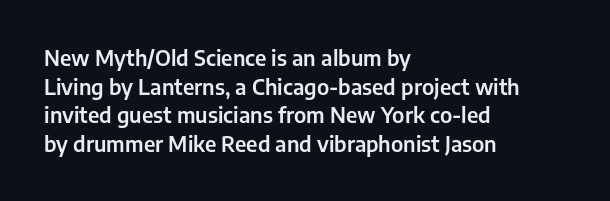
{"italic": "no", "underline": "no", "align": "left", "line_spacing": "normal", "line_spacing_ratio": 1.36, "letter_spacing": "normal", "letter_spacing_em": 0.0, "glyph_px": 21}
